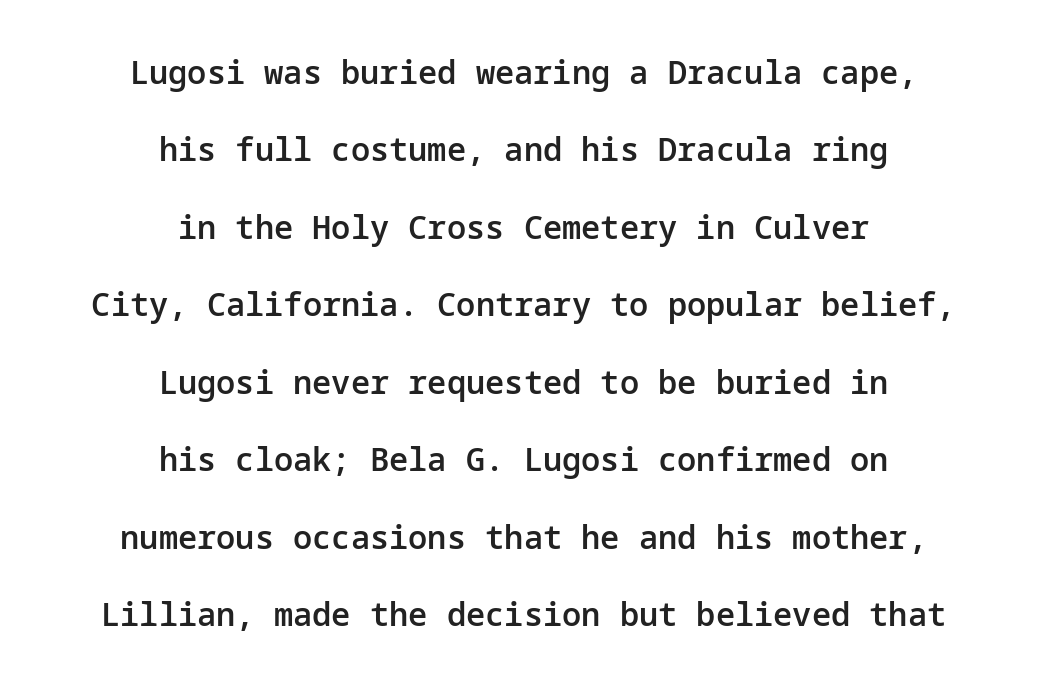
The image shows 32 px semibold sans-serif type, upright; set centered, loose line spacing (2.42x), normal letter spacing, not underlined; low stroke contrast and a medium x-height.
